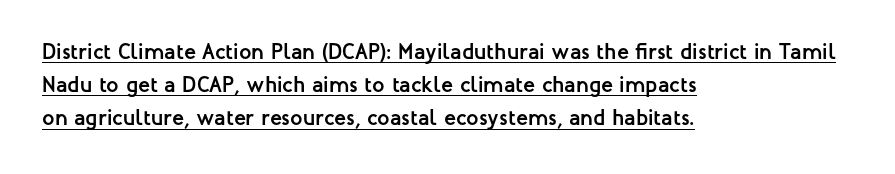
{"italic": "no", "bold": "yes", "underline": "yes", "align": "left", "line_spacing": "normal", "line_spacing_ratio": 1.51, "letter_spacing": "normal", "letter_spacing_em": 0.0, "glyph_px": 22}
